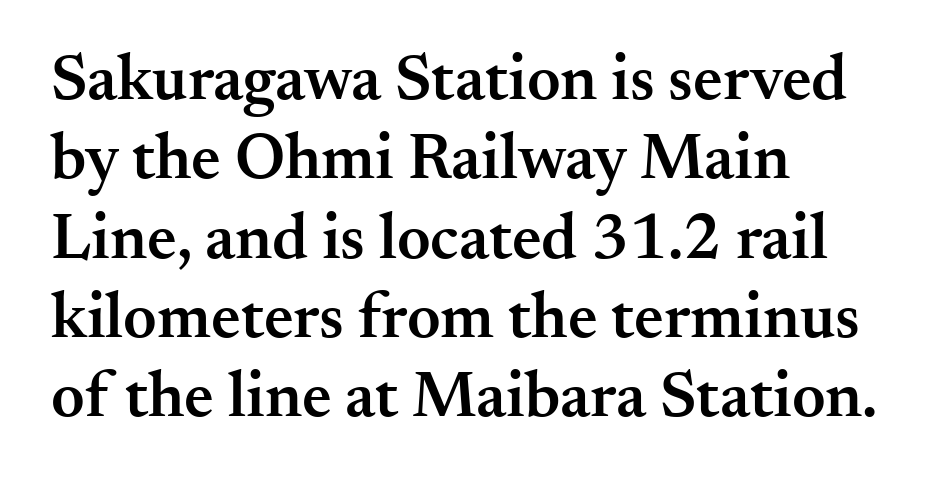
Do the characters align in a grid? No, the font is proportional. Check under the words: just untouched page. In terms of posture, this sample is upright. The characters look somewhat weighty, a semibold short of true bold. Alignment: flush left. Unlike a clean sans, this face finishes its strokes with serifs.
